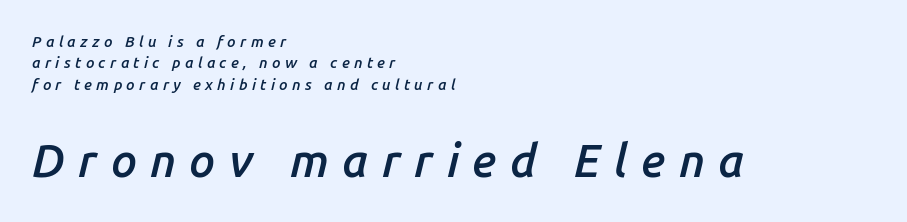
Q: Is the text bold? A: Semi-bold.
Q: Is the text italic (slanted)? A: Yes, it leans right by about 14 degrees.
Q: Is the text underlined? A: No.
Q: How is the paragraph aligned? A: Left-aligned.
Q: Is the spacing between letters normal or unusually wide? A: Unusually wide.
Q: Is the spacing between lines tight, normal or loose? A: Normal.
Q: Which block of text is set in a larger size, the first (top) or the second (bottom)? A: The second (bottom) one.
Q: Width (condensed, normal, or wide)? A: Normal.
Q: Stroke contrast? A: Low.
Q: x-height? A: Medium.
Q: Monospaced? A: No.
